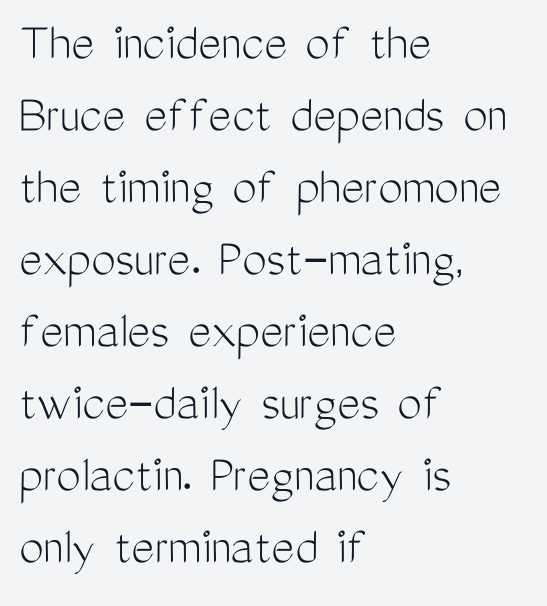
{"serif": "no", "italic": "no", "bold": "no", "weight": "light", "width": "condensed", "stroke_contrast": "medium", "x_height": "medium", "monospaced": "no", "underline": "no", "align": "left", "line_spacing": "normal", "line_spacing_ratio": 1.31, "letter_spacing": "normal", "letter_spacing_em": 0.0, "glyph_px": 55}
